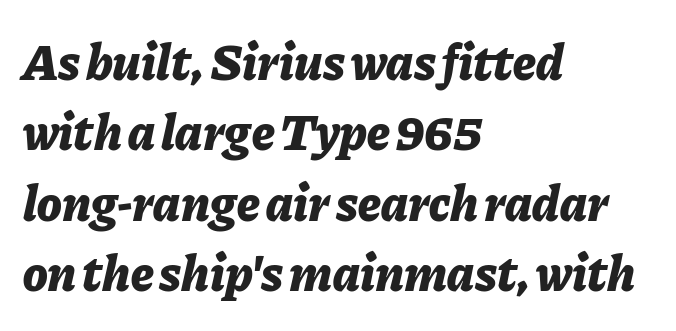
A bare baseline throughout the passage. Students, observe: this is what conventionally led text looks like. Look at the tracking — it's just the regular setting, nothing added. The compositor pushed each line to the left boundary. The lettering tilts uniformly, giving the passage an italic look. This sample has the flowing, uneven cadence of proportional lettering.
